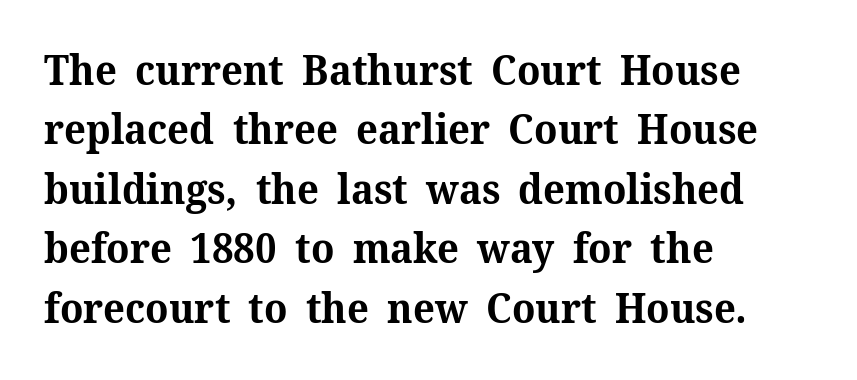
Lines of text with bare space underneath. The passage shown is typeset with a serif family. The characters look thick and weighty, a clear bold. The ragged edge is on the right, which tells us the setting is flush left.
